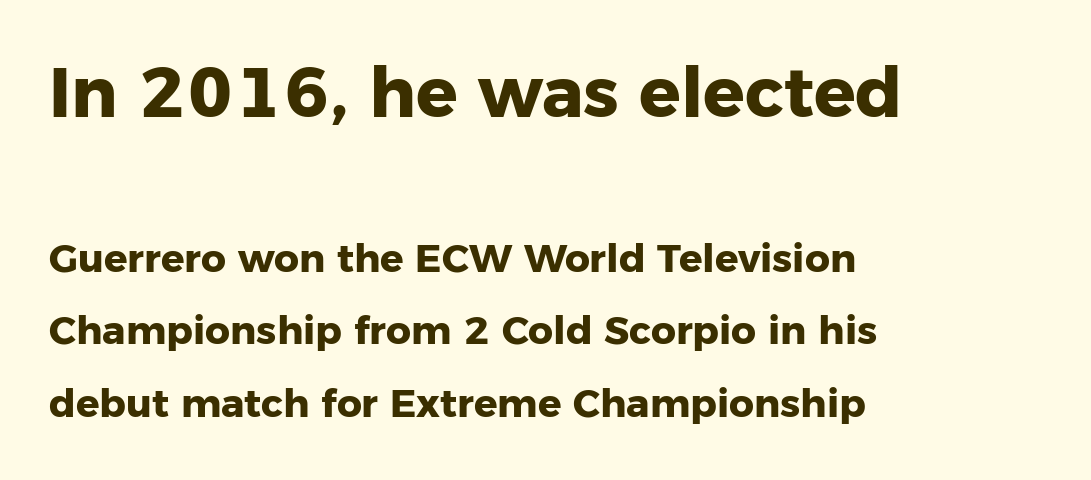
The image shows 69 px heavy sans-serif type, upright; set left-aligned, line spacing 1.86x, normal letter spacing, not underlined; the first (top) block is 1.77x larger; low stroke contrast and a medium x-height.
